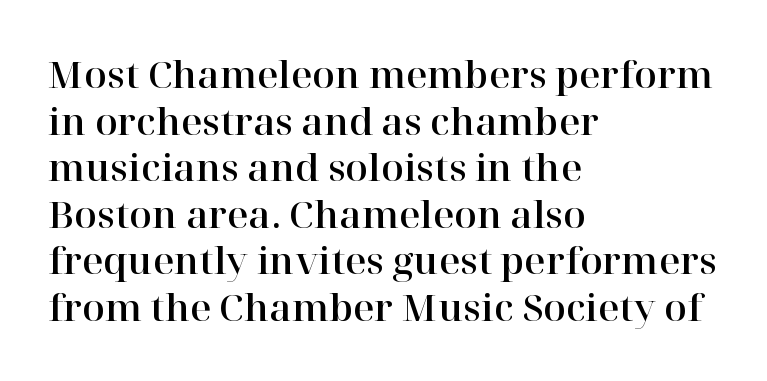
Q: Is the text italic (slanted)? A: No, it is upright.
Q: Is the typeface a serif or a sans-serif typeface? A: Serif.
Q: Is the text underlined? A: No.
Q: How is the paragraph aligned? A: Left-aligned.
Q: Is the spacing between letters normal or unusually wide? A: Normal.
Q: Is the spacing between lines tight, normal or loose? A: Normal.
Q: Width (condensed, normal, or wide)? A: Normal.
Q: Stroke contrast? A: High.
Q: x-height? A: Medium.
Q: Monospaced? A: No.
